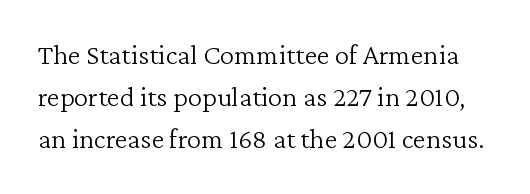
Q: Is the text bold? A: No.
Q: Is the text italic (slanted)? A: No, it is upright.
Q: Is the typeface a serif or a sans-serif typeface? A: Serif.
Q: Is the text underlined? A: No.
Q: Is the spacing between letters normal or unusually wide? A: Normal.
Q: Is the spacing between lines tight, normal or loose? A: Normal.
Q: Width (condensed, normal, or wide)? A: Normal.
Q: Stroke contrast? A: Low.
Q: x-height? A: Medium.
Q: Monospaced? A: No.
